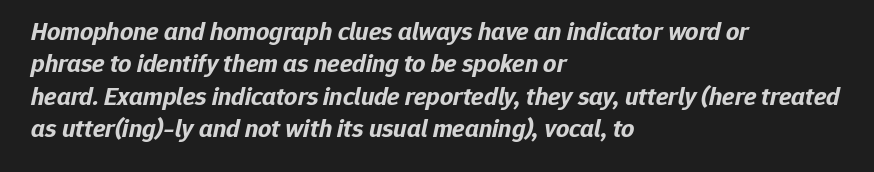
Q: Is the text bold? A: Yes.
Q: Is the text italic (slanted)? A: Yes, it leans right by about 12 degrees.
Q: Is the text underlined? A: No.
Q: How is the paragraph aligned? A: Left-aligned.
Q: Is the spacing between letters normal or unusually wide? A: Normal.
Q: Is the spacing between lines tight, normal or loose? A: Normal.
